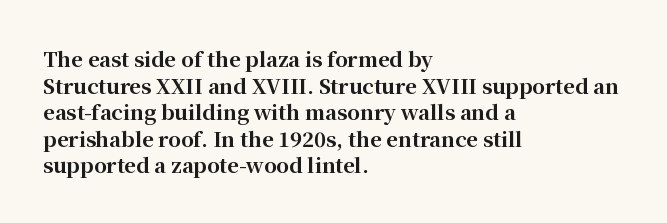
{"italic": "no", "bold": "yes", "underline": "no", "align": "left", "line_spacing": "normal", "line_spacing_ratio": 1.33, "letter_spacing": "normal", "letter_spacing_em": 0.0, "glyph_px": 20}
